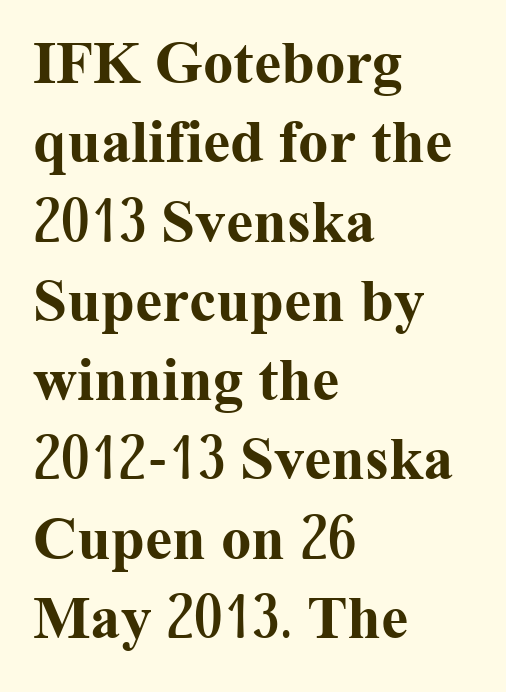
Q: Is the text bold? A: Yes.
Q: Is the text italic (slanted)? A: No, it is upright.
Q: Is the typeface a serif or a sans-serif typeface? A: Serif.
Q: Is the text underlined? A: No.
Q: How is the paragraph aligned? A: Left-aligned.
Q: Is the spacing between letters normal or unusually wide? A: Normal.
Q: Is the spacing between lines tight, normal or loose? A: Normal.
Q: Width (condensed, normal, or wide)? A: Normal.
Q: Stroke contrast? A: Medium.
Q: x-height? A: Medium.
Q: Monospaced? A: No.
